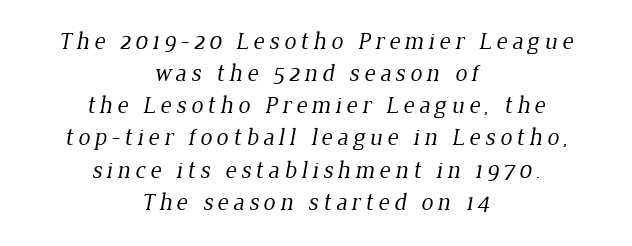
{"bold": "no", "underline": "no", "align": "center", "line_spacing": "normal", "line_spacing_ratio": 1.34, "glyph_px": 24}
